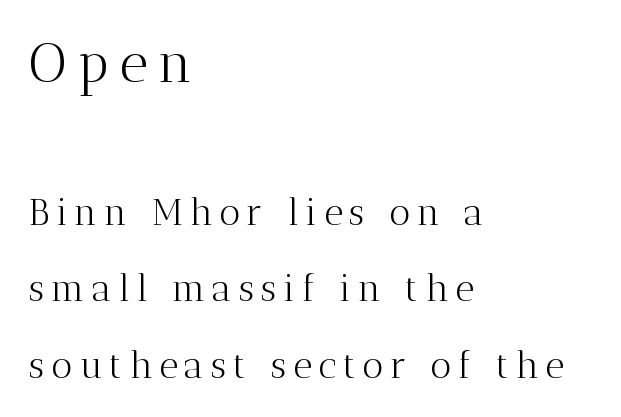
{"serif": "yes", "italic": "no", "bold": "no", "weight": "light", "width": "normal", "stroke_contrast": "medium", "x_height": "medium", "monospaced": "no", "underline": "no", "align": "left", "line_spacing": "loose", "line_spacing_ratio": 2.07, "larger_block": "first", "size_ratio": 1.51, "glyph_px": 56}
